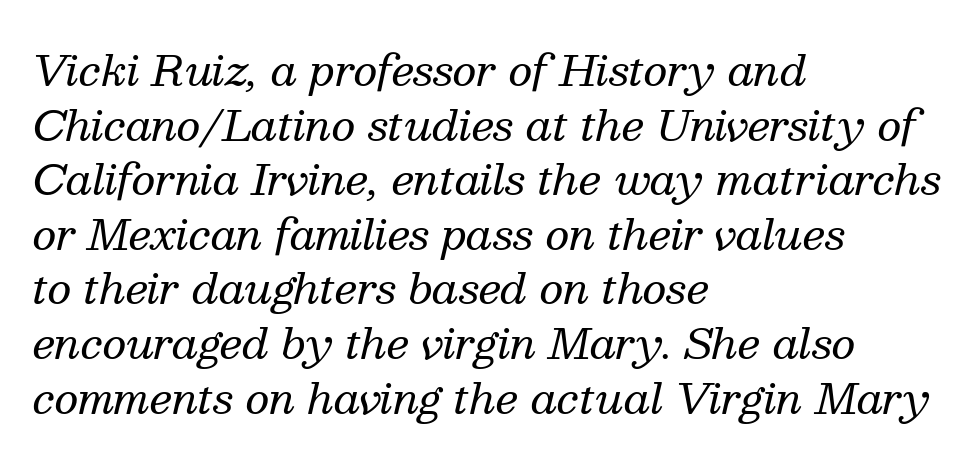
These glyphs show unthickened strokes, regular width or finer. The passage shown is not underscored anywhere. Each letter's strokes conclude with small projecting serifs. One-word summary of the alignment: left. This sample uses plain, unmodified letter spacing.
